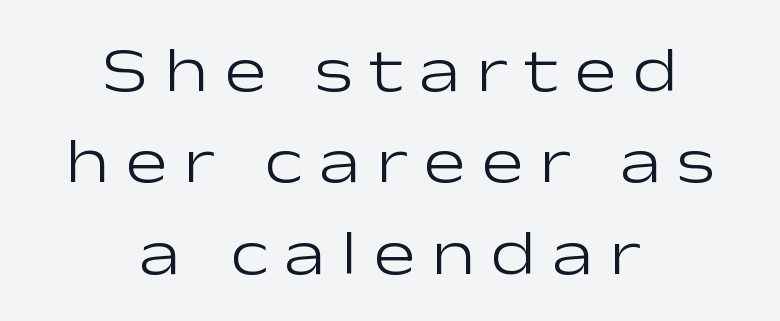
{"serif": "no", "italic": "no", "bold": "no", "weight": "light", "width": "wide", "stroke_contrast": "low", "x_height": "medium", "monospaced": "no", "underline": "no", "align": "center", "line_spacing": "normal", "line_spacing_ratio": 1.45, "letter_spacing": "wide", "letter_spacing_em": 0.25, "glyph_px": 63}
